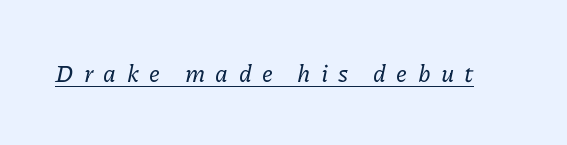
Rendered with sloped, italic letterforms. A typesetter would call this heavily tracked-out type. The lettering is marked with a stroke running underneath it.
